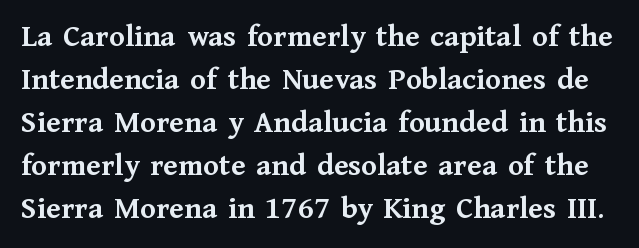
The image shows 32 px semibold serif type, upright; set normal line spacing (1.34x), normal letter spacing, not underlined; medium stroke contrast and a medium x-height.
